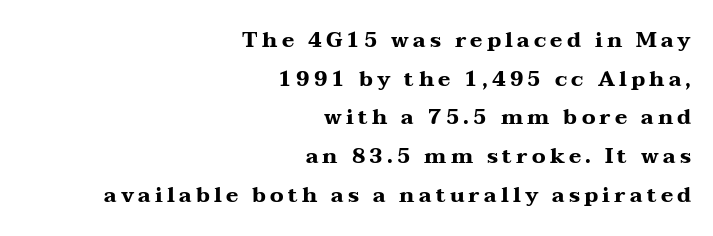
A typesetter would call this heavily tracked-out type. Teacher's note: observe the even right margin — that is flush-right alignment. Look at the stroke-to-counter ratio: heavy, a bold. Does the lettering tilt? It doesn't — this is upright. Quick note: underline off.
